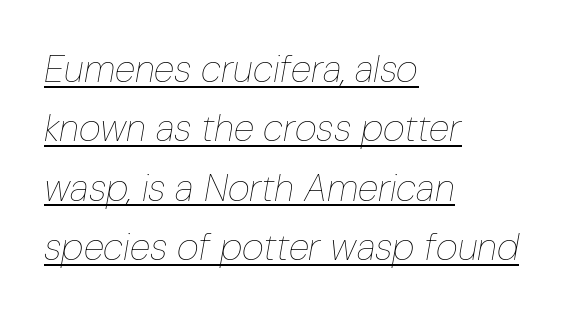
Q: Is the text bold? A: No.
Q: Is the text italic (slanted)? A: Yes, it leans right by about 10 degrees.
Q: Is the text underlined? A: Yes.
Q: How is the paragraph aligned? A: Left-aligned.
Q: Is the spacing between letters normal or unusually wide? A: Normal.
Q: Is the spacing between lines tight, normal or loose? A: Normal.
Q: Width (condensed, normal, or wide)? A: Condensed.
Q: Stroke contrast? A: Low.
Q: x-height? A: Medium.
Q: Monospaced? A: No.
